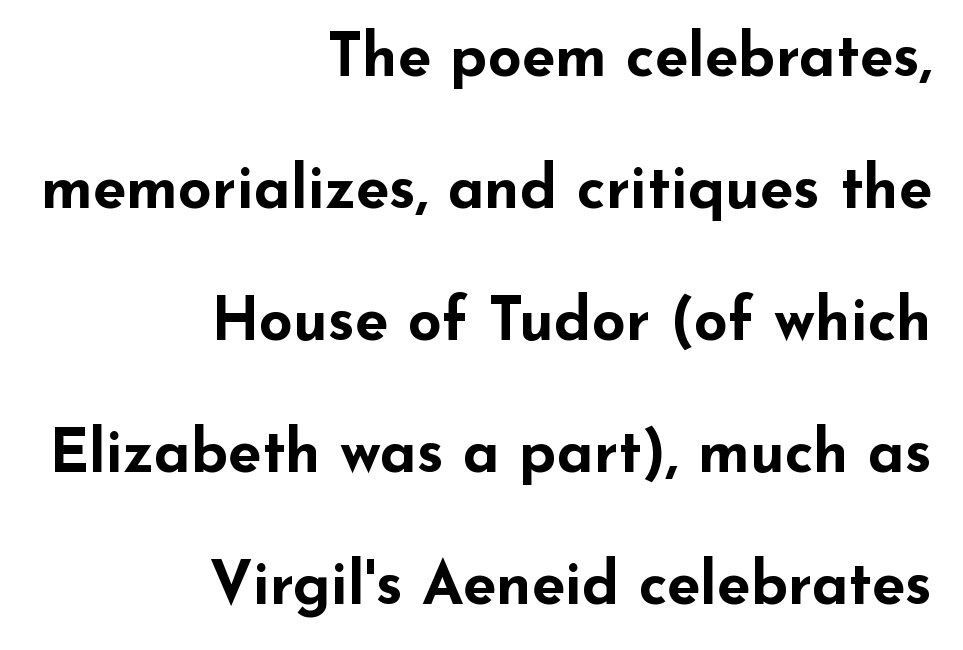
These lines carry a lot of weight — the face is fully bold. There is no visible air inserted between adjacent glyphs. Here the designer chose a conventional face with non-uniform glyph widths. Check where the strokes stop: nothing finishes them off — pure sans. The lettering holds an erect, upright posture throughout. Regarding leading, the lines here are spaced well apart.
